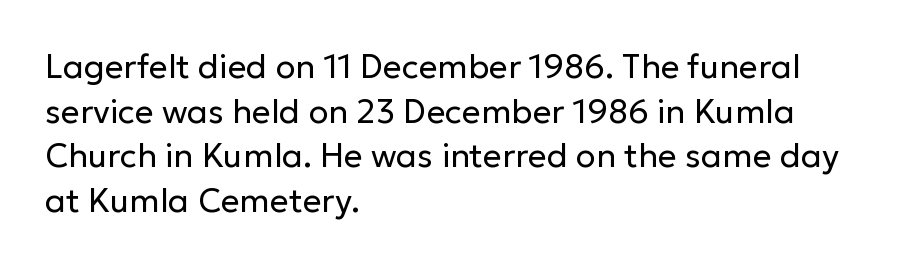
Vertically, the passage feels balanced, rows spaced as you'd expect. The strip under each line holds only bare page. Here the designer chose a conventional face with non-uniform glyph widths. Compared with typical body copy, the letter spacing here is the same. This sample uses a sans-serif face. A quiet, ordinary-to-light weight characterises the typeface.
